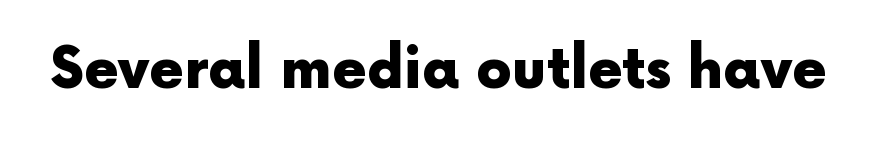
{"serif": "no", "italic": "no", "bold": "yes", "weight": "heavy", "width": "normal", "x_height": "medium", "monospaced": "no", "underline": "no", "letter_spacing": "normal", "letter_spacing_em": 0.0, "glyph_px": 56}
